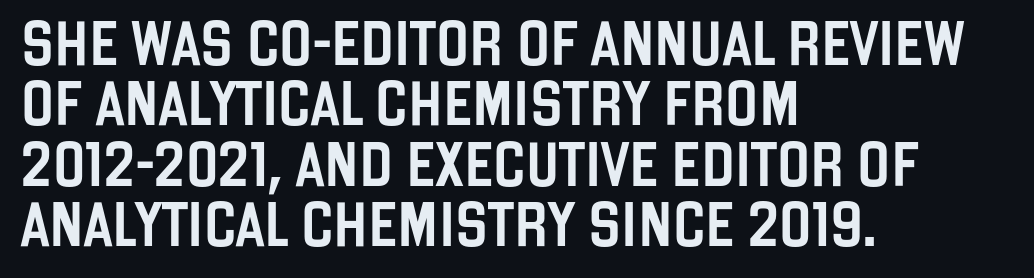
Q: Is the text italic (slanted)? A: No, it is upright.
Q: Is the typeface a serif or a sans-serif typeface? A: Sans-serif.
Q: Is the text underlined? A: No.
Q: How is the paragraph aligned? A: Left-aligned.
Q: Is the spacing between letters normal or unusually wide? A: Normal.
Q: Is the spacing between lines tight, normal or loose? A: Normal.
Q: Width (condensed, normal, or wide)? A: Condensed.
Q: Stroke contrast? A: Low.
Q: x-height? A: Large.
Q: Monospaced? A: No.
